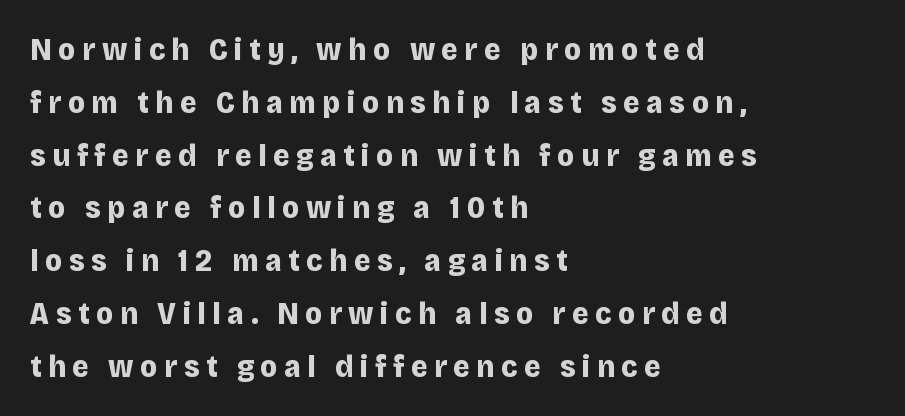
A bare baseline throughout the passage. These lines are composed in type without serifs. Each glyph is drawn with heavy, bold strokes. Does the copy run flush right? No — it runs flush left. Vertically, the passage feels balanced, rows spaced as you'd expect.
